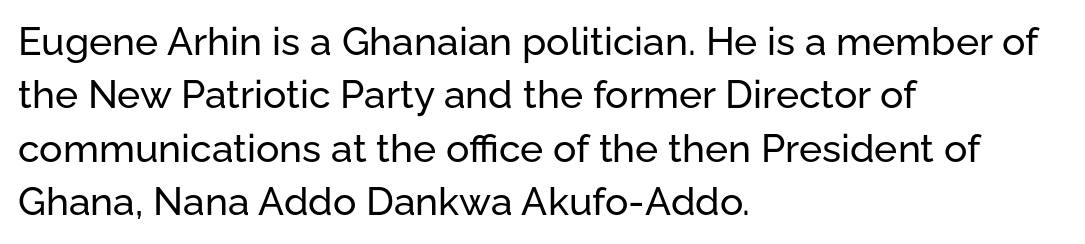
The image shows 39 px sans-serif type, upright; set left-aligned, normal line spacing (1.37x), normal letter spacing, not underlined; low stroke contrast and a medium x-height.
